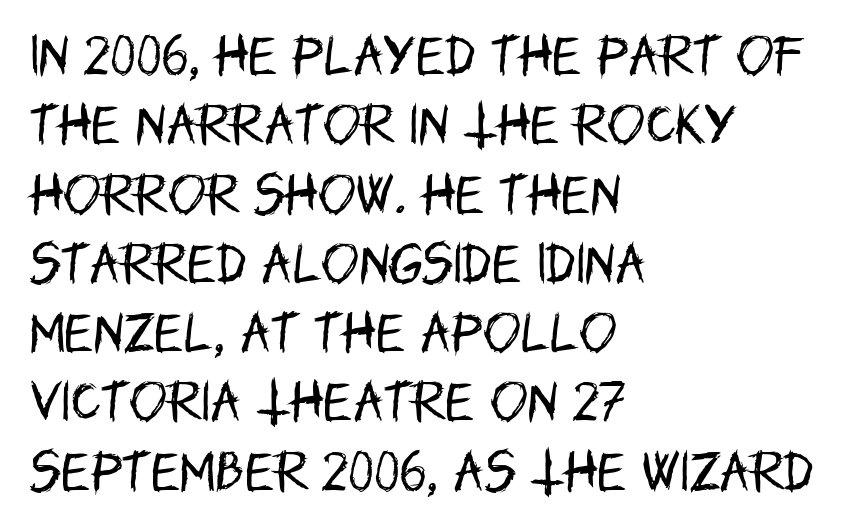
{"serif": "no", "italic": "no", "bold": "no", "weight": "regular", "width": "condensed", "stroke_contrast": "low", "x_height": "large", "monospaced": "no", "underline": "no", "align": "left", "line_spacing": "normal", "line_spacing_ratio": 1.54, "letter_spacing": "normal", "letter_spacing_em": 0.0, "glyph_px": 45}
